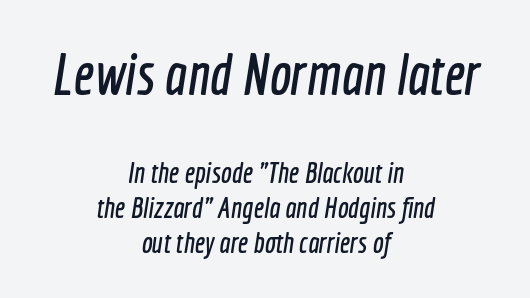
The image shows 58 px condensed sans-serif type; set centered, line spacing 1.2x, normal letter spacing, not underlined; the first (top) block is 2.0x larger; a medium x-height.
